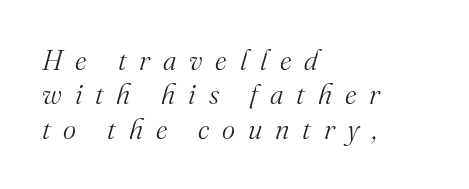
Q: Is the text bold? A: No.
Q: Is the text italic (slanted)? A: Yes, it leans right by about 16 degrees.
Q: Is the typeface a serif or a sans-serif typeface? A: Serif.
Q: Is the text underlined? A: No.
Q: How is the paragraph aligned? A: Left-aligned.
Q: Is the spacing between letters normal or unusually wide? A: Unusually wide.
Q: Width (condensed, normal, or wide)? A: Normal.
Q: Stroke contrast? A: Medium.
Q: x-height? A: Small.
Q: Monospaced? A: No.
